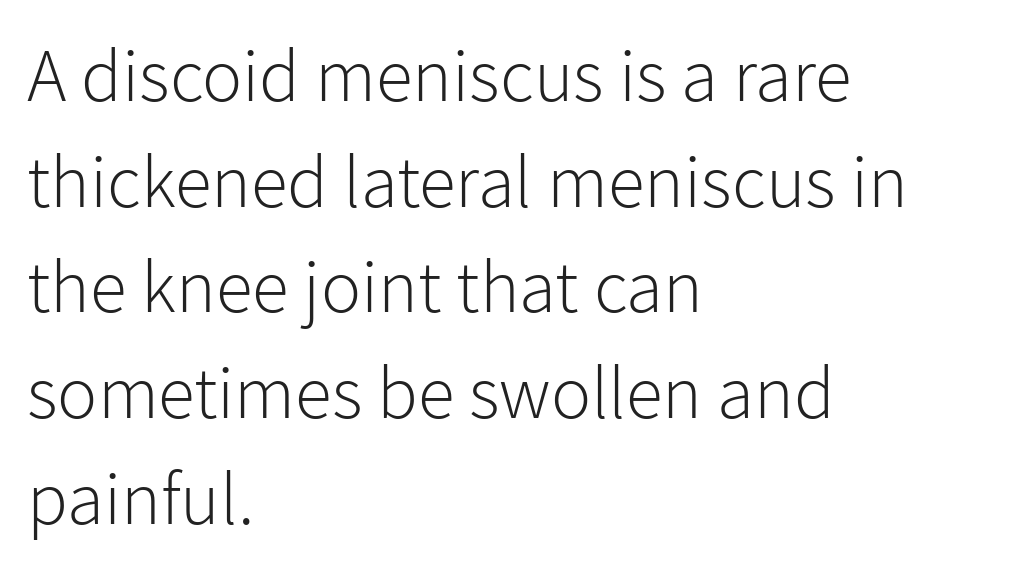
Q: Is the text bold? A: No.
Q: Is the text italic (slanted)? A: No, it is upright.
Q: Is the typeface a serif or a sans-serif typeface? A: Sans-serif.
Q: Is the text underlined? A: No.
Q: How is the paragraph aligned? A: Left-aligned.
Q: Is the spacing between letters normal or unusually wide? A: Normal.
Q: Is the spacing between lines tight, normal or loose? A: Normal.
Q: Width (condensed, normal, or wide)? A: Normal.
Q: Stroke contrast? A: Low.
Q: x-height? A: Medium.
Q: Monospaced? A: No.
